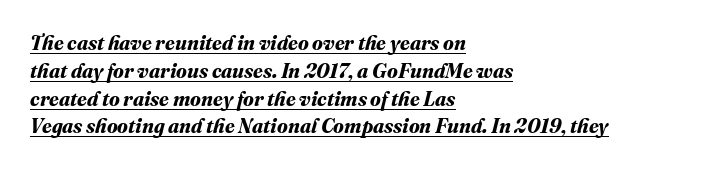
The image shows 20 px bold type; set left-aligned, normal line spacing (1.39x), normal letter spacing, underlined.
